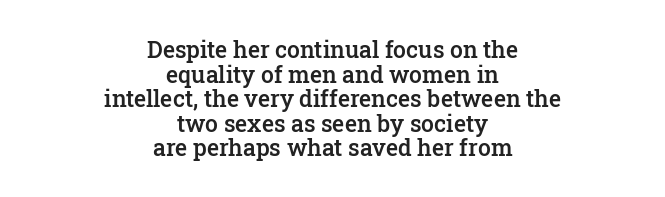
The image shows 23 px text type, upright; set centered, tight line spacing (1.07x), normal letter spacing, not underlined.
